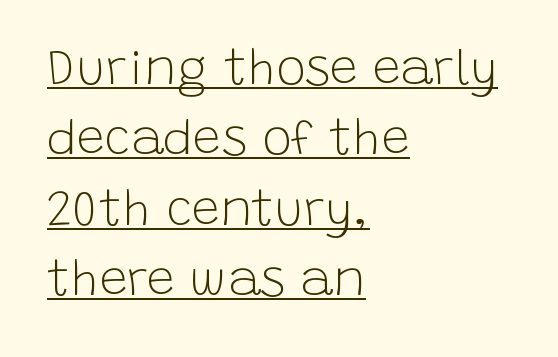
Somebody hit Ctrl+U on this one — the words are underlined. Spacing verdict: proportional, widths tailored to each character. The strokes are not fattened; the text isn't bold. Line beginnings align vertically; line endings do not. How are the letters spaced? Ordinarily, with no added tracking. Each letter's strokes conclude bluntly, with no projecting serifs.
